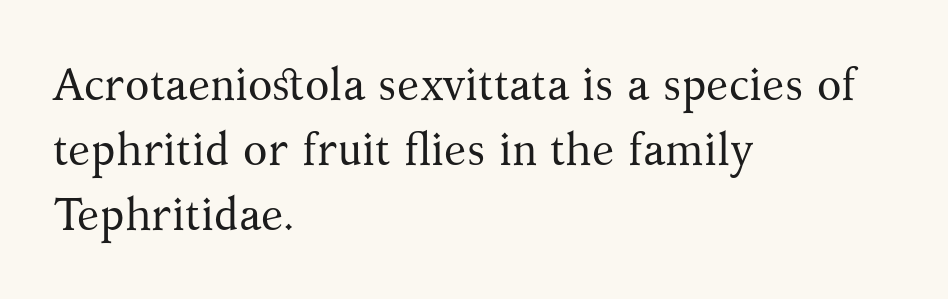
Q: Is the text bold? A: No.
Q: Is the text italic (slanted)? A: No, it is upright.
Q: Is the typeface a serif or a sans-serif typeface? A: Serif.
Q: Is the text underlined? A: No.
Q: How is the paragraph aligned? A: Left-aligned.
Q: Is the spacing between letters normal or unusually wide? A: Normal.
Q: Is the spacing between lines tight, normal or loose? A: Normal.
Q: Width (condensed, normal, or wide)? A: Normal.
Q: Stroke contrast? A: Medium.
Q: x-height? A: Medium.
Q: Monospaced? A: No.
